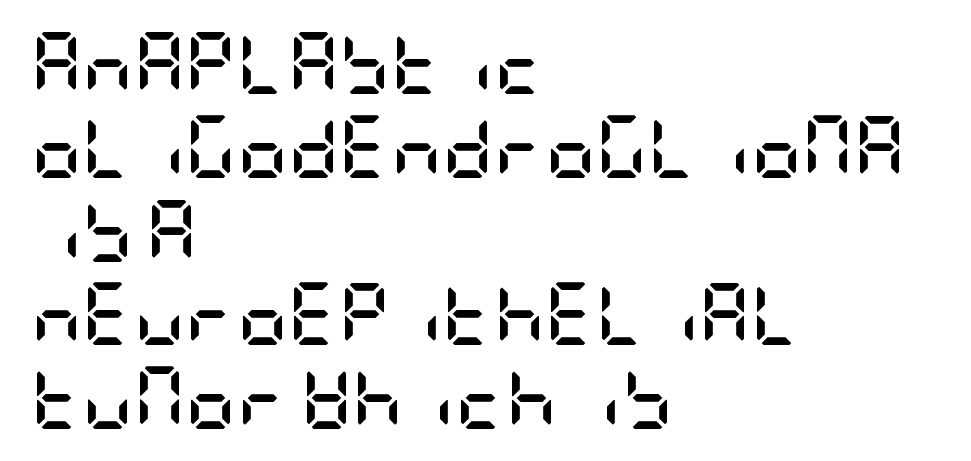
Nothing unusual about the tracking: characters are spaced as the font intends. Stroke thickness is high; the sample reads as a true bold. The passage is arranged the way most books set body copy — flush left. Every character sits straight up, as roman type does. No feet cap the strokes, marking this as sans-serif type. Honestly, the row spacing looks completely unremarkable.
